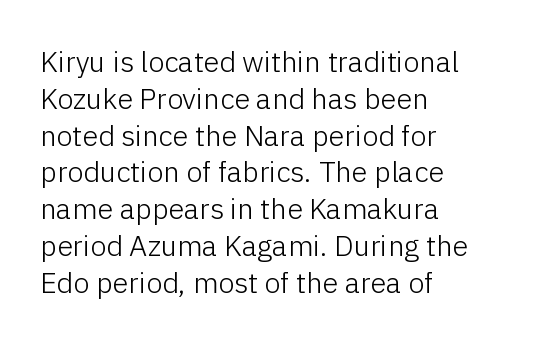
Q: Is the text bold? A: No.
Q: Is the text italic (slanted)? A: No, it is upright.
Q: Is the typeface a serif or a sans-serif typeface? A: Sans-serif.
Q: Is the text underlined? A: No.
Q: How is the paragraph aligned? A: Left-aligned.
Q: Is the spacing between letters normal or unusually wide? A: Normal.
Q: Is the spacing between lines tight, normal or loose? A: Normal.
Q: Width (condensed, normal, or wide)? A: Normal.
Q: Stroke contrast? A: Low.
Q: x-height? A: Medium.
Q: Monospaced? A: No.
